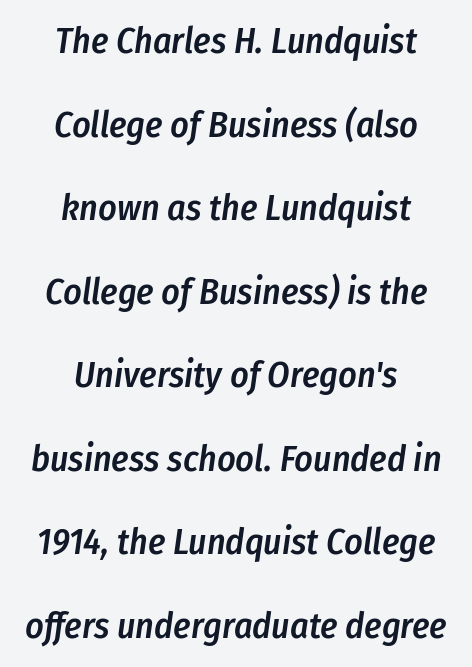
The image shows 36 px semibold, condensed type, italic (leaning right); set centered, loose line spacing (2.32x), normal letter spacing, not underlined; low stroke contrast and a medium x-height.
